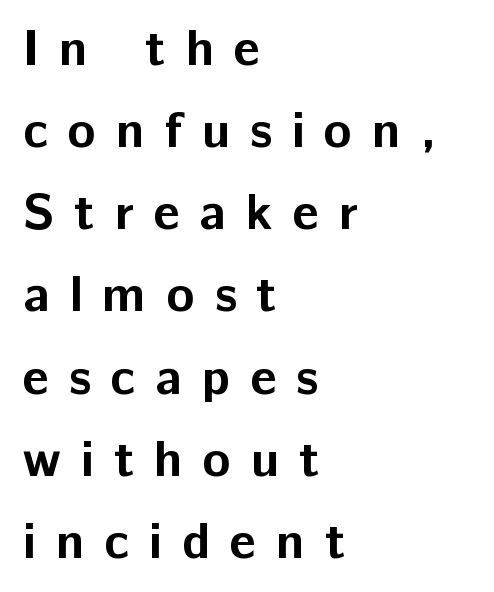
Does the weight exceed regular? Yes, all the way to bold. Horizontal bands of white between lines are of average thickness. The characters display no serif detailing; their extremities are plain. Just letters on the line, the space beneath them empty. No italicization has been applied; the sample stays upright.
